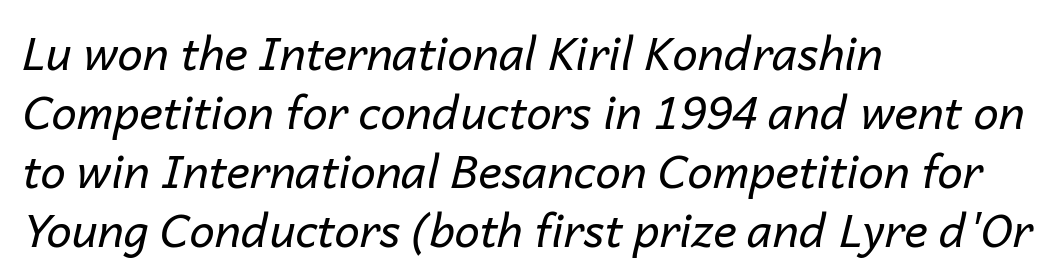
{"italic": "yes", "lean": "right", "slant_degrees": 14, "bold": "no", "weight": "regular", "width": "normal", "stroke_contrast": "low", "x_height": "medium", "monospaced": "no", "underline": "no", "align": "left", "line_spacing": "normal", "line_spacing_ratio": 1.31, "letter_spacing": "normal", "letter_spacing_em": 0.0, "glyph_px": 45}
